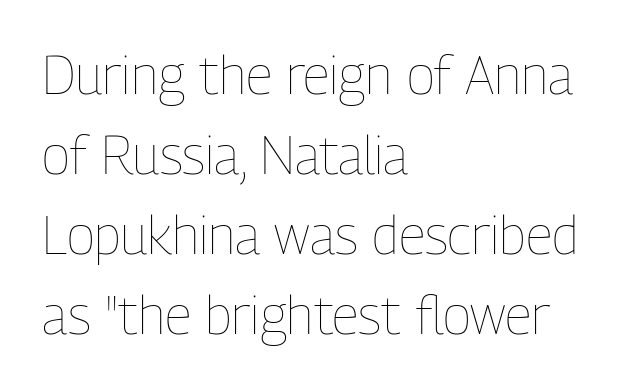
The image shows 53 px thin, condensed type, upright; set left-aligned, normal line spacing (1.51x), normal letter spacing, not underlined; low stroke contrast and a medium x-height.
